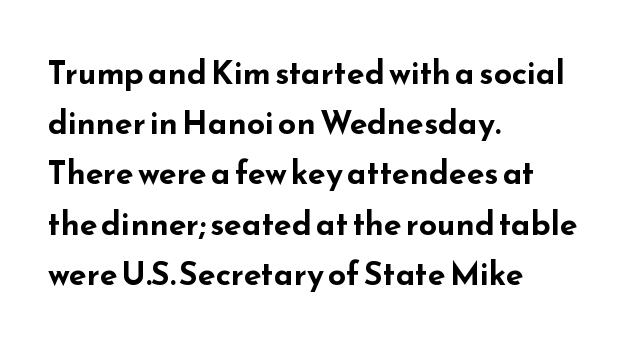
Unlike italic type, these characters show no tilt at all. Caption: multi-line text, flush left, ragged right. Lines of text with bare space underneath. Spacing verdict: proportional, widths tailored to each character. I'd call this a sans setting — the letters go barefoot. The lines sit at an ordinary, default distance from one another.
